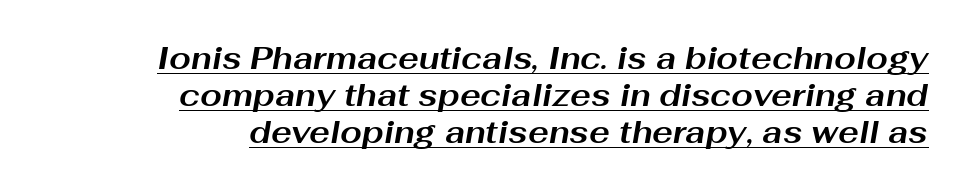
{"italic": "yes", "lean": "right", "slant_degrees": 10, "bold": "yes", "weight": "bold", "width": "wide", "stroke_contrast": "medium", "x_height": "medium", "monospaced": "no", "underline": "yes", "align": "right", "line_spacing_ratio": 1.19, "letter_spacing": "normal", "letter_spacing_em": 0.0, "glyph_px": 31}
